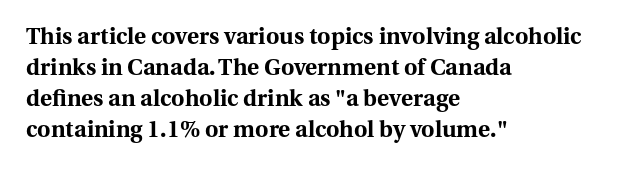
The image shows 23 px bold type, upright; set left-aligned, normal line spacing (1.35x), normal letter spacing, not underlined.
